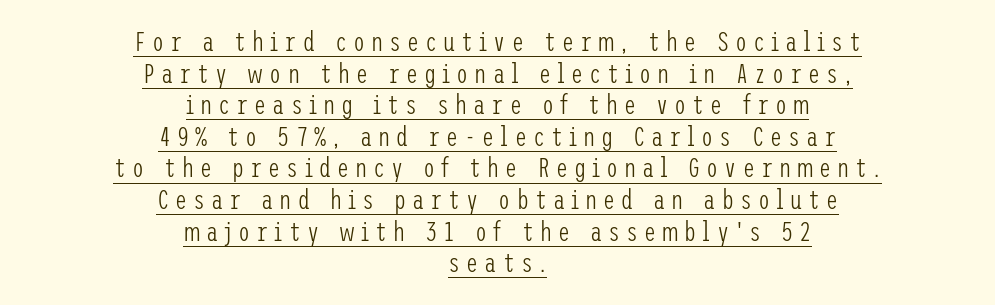
The image shows 27 px text type, upright; set centered, line spacing 1.17x, unusually wide letter spacing (+0.22 em), underlined.
